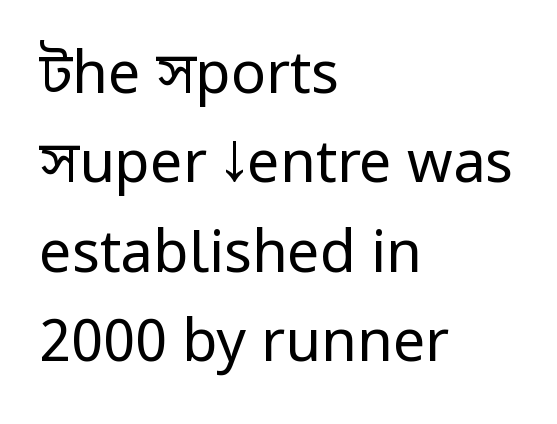
The image shows 58 px regular-weight, condensed sans-serif type, upright; set left-aligned, normal line spacing (1.54x), normal letter spacing, not underlined; low stroke contrast.
